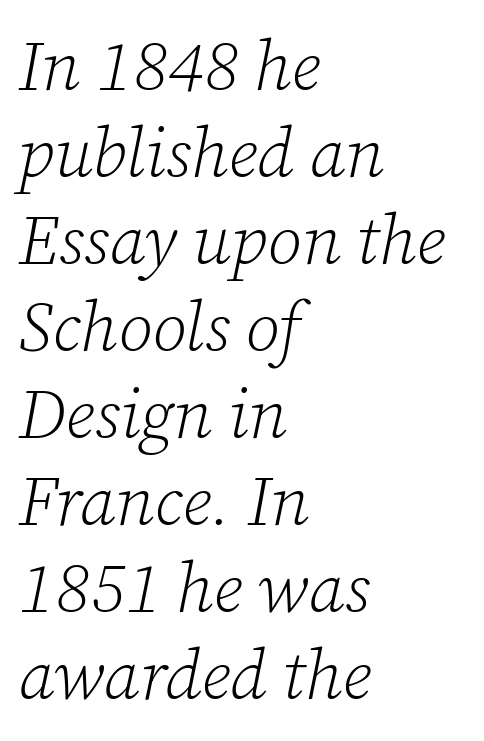
The image shows 69 px light serif type, italic (leaning right); set left-aligned, normal line spacing (1.26x), normal letter spacing, not underlined; low stroke contrast and a medium x-height.
